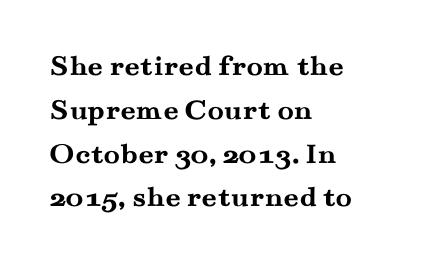
The image shows 30 px semibold, wide serif type, upright; set left-aligned, normal line spacing (1.46x), normal letter spacing, not underlined; medium stroke contrast and a small x-height.
